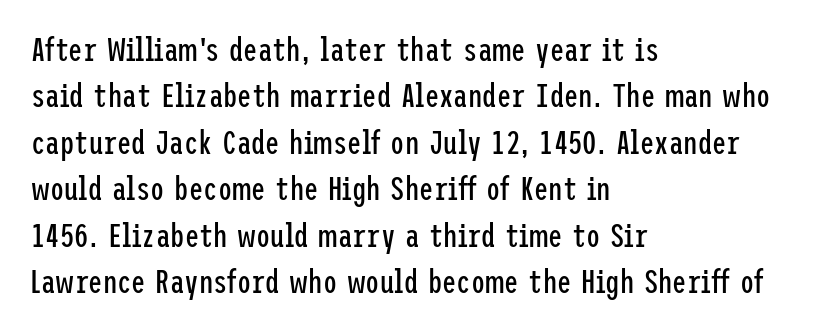
Q: Is the text bold? A: No.
Q: Is the text italic (slanted)? A: No, it is upright.
Q: Is the typeface a serif or a sans-serif typeface? A: Sans-serif.
Q: Is the text underlined? A: No.
Q: How is the paragraph aligned? A: Left-aligned.
Q: Is the spacing between letters normal or unusually wide? A: Normal.
Q: Is the spacing between lines tight, normal or loose? A: Normal.
Q: Width (condensed, normal, or wide)? A: Condensed.
Q: Stroke contrast? A: Low.
Q: x-height? A: Medium.
